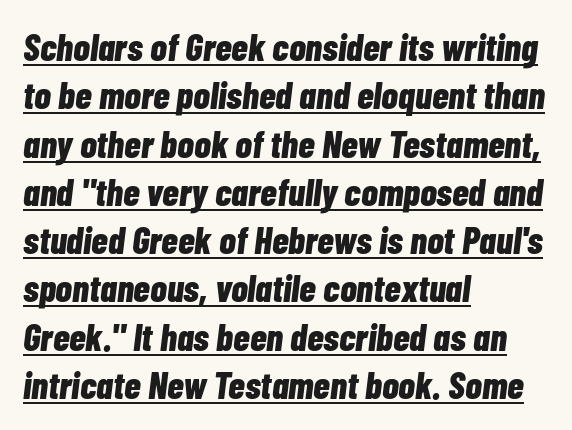
Q: Is the text bold? A: Yes.
Q: Is the text italic (slanted)? A: Yes, it leans right by about 7 degrees.
Q: Is the text underlined? A: Yes.
Q: How is the paragraph aligned? A: Left-aligned.
Q: Is the spacing between letters normal or unusually wide? A: Normal.
Q: Is the spacing between lines tight, normal or loose? A: Normal.
Q: Width (condensed, normal, or wide)? A: Condensed.
Q: Stroke contrast? A: Low.
Q: x-height? A: Medium.
Q: Monospaced? A: No.
